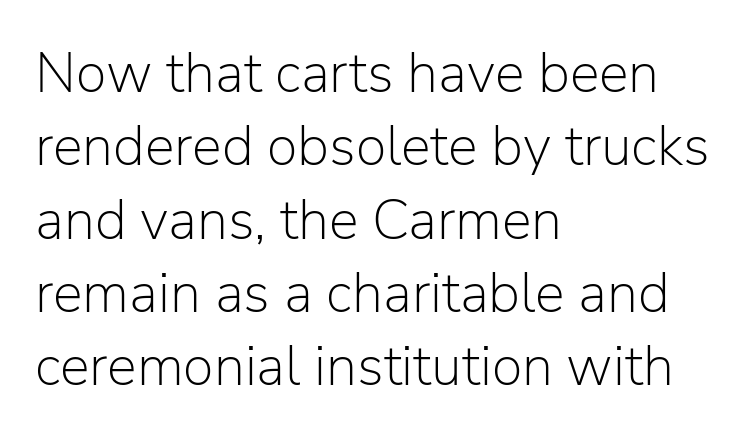
{"serif": "no", "italic": "no", "bold": "no", "weight": "light", "width": "normal", "stroke_contrast": "low", "x_height": "medium", "monospaced": "no", "underline": "no", "align": "left", "line_spacing": "normal", "line_spacing_ratio": 1.31, "letter_spacing": "normal", "letter_spacing_em": 0.0, "glyph_px": 56}
